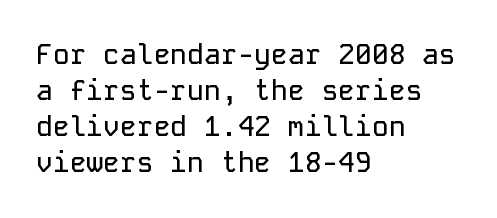
Q: Is the text italic (slanted)? A: No, it is upright.
Q: Is the typeface a serif or a sans-serif typeface? A: Sans-serif.
Q: Is the text underlined? A: No.
Q: How is the paragraph aligned? A: Left-aligned.
Q: Is the spacing between letters normal or unusually wide? A: Normal.
Q: Is the spacing between lines tight, normal or loose? A: Normal.
Q: Width (condensed, normal, or wide)? A: Normal.
Q: Stroke contrast? A: Low.
Q: x-height? A: Medium.
Q: Monospaced? A: Yes.
